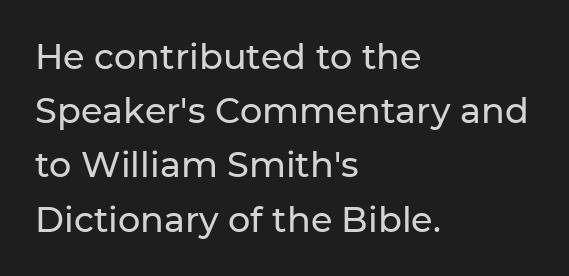
Q: Is the text italic (slanted)? A: No, it is upright.
Q: Is the typeface a serif or a sans-serif typeface? A: Sans-serif.
Q: Is the text underlined? A: No.
Q: How is the paragraph aligned? A: Left-aligned.
Q: Is the spacing between letters normal or unusually wide? A: Normal.
Q: Is the spacing between lines tight, normal or loose? A: Normal.
Q: Width (condensed, normal, or wide)? A: Normal.
Q: Stroke contrast? A: Low.
Q: x-height? A: Medium.
Q: Monospaced? A: No.
